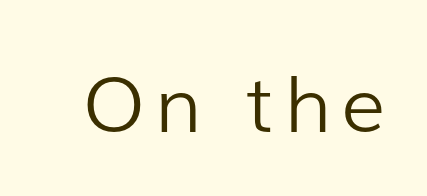
The image shows 78 px light sans-serif type, upright; set not underlined; low stroke contrast and a medium x-height.
